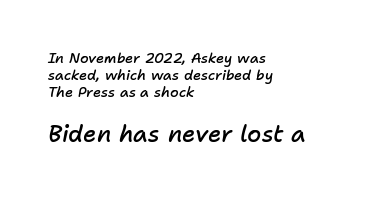
Q: Is the text bold? A: Semi-bold.
Q: Is the text italic (slanted)? A: Yes, it leans right by about 11 degrees.
Q: Is the text underlined? A: No.
Q: How is the paragraph aligned? A: Left-aligned.
Q: Is the spacing between letters normal or unusually wide? A: Normal.
Q: Which block of text is set in a larger size, the first (top) or the second (bottom)? A: The second (bottom) one.
